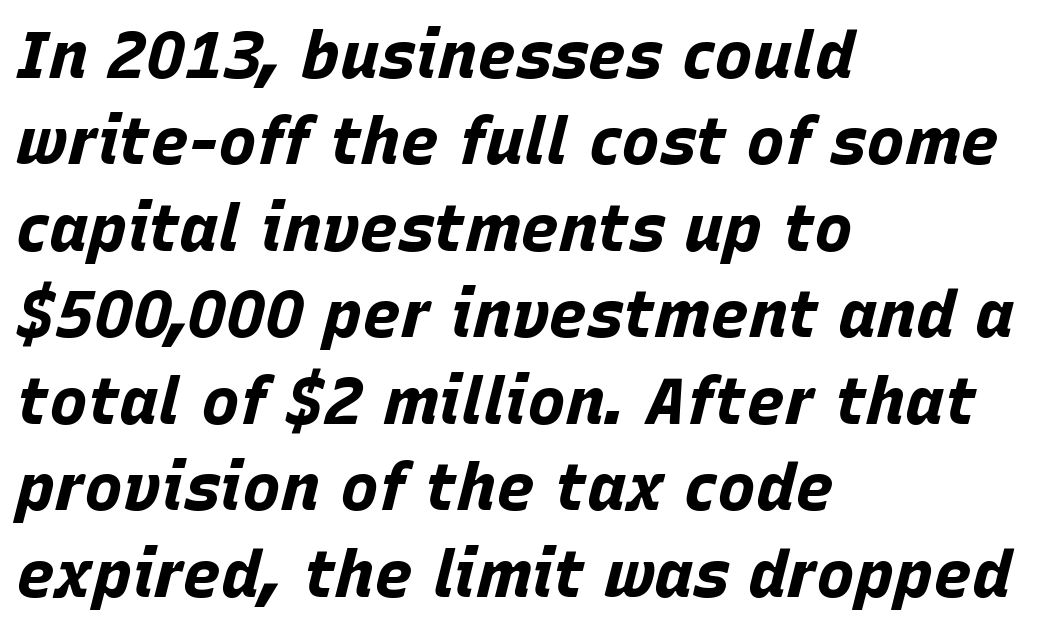
{"italic": "yes", "lean": "right", "slant_degrees": 15, "bold": "yes", "weight": "bold", "width": "normal", "stroke_contrast": "low", "x_height": "large", "monospaced": "no", "underline": "no", "align": "left", "line_spacing": "normal", "line_spacing_ratio": 1.33, "letter_spacing": "normal", "letter_spacing_em": 0.0, "glyph_px": 65}
